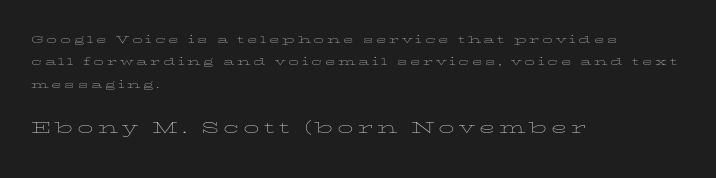
The image shows 21 px text type, upright; set left-aligned, normal line spacing (1.6x), not underlined; the second (bottom) block is 1.5x larger.
